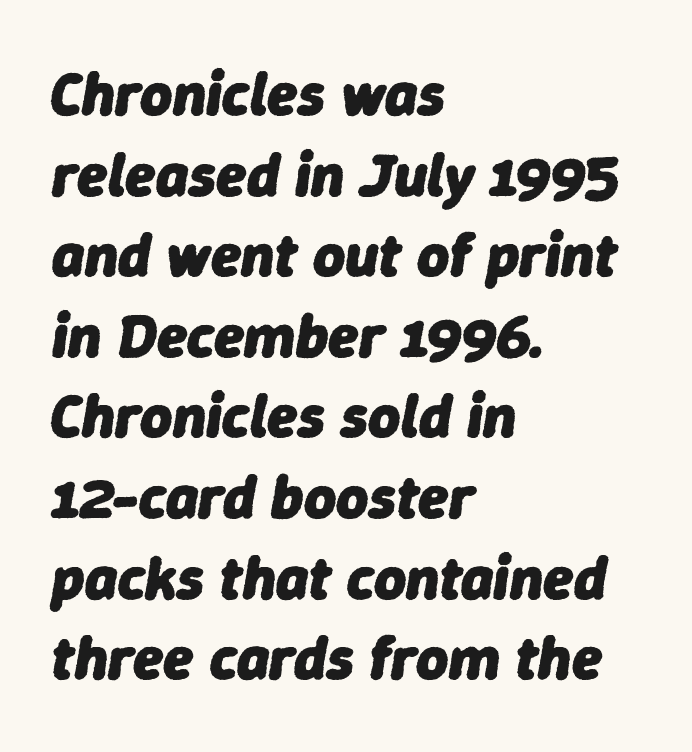
Q: Is the text bold? A: Yes.
Q: Is the text italic (slanted)? A: Yes, it leans right by about 9 degrees.
Q: Is the text underlined? A: No.
Q: How is the paragraph aligned? A: Left-aligned.
Q: Is the spacing between letters normal or unusually wide? A: Normal.
Q: Is the spacing between lines tight, normal or loose? A: Normal.
Q: Width (condensed, normal, or wide)? A: Normal.
Q: Stroke contrast? A: Low.
Q: x-height? A: Medium.
Q: Monospaced? A: No.
